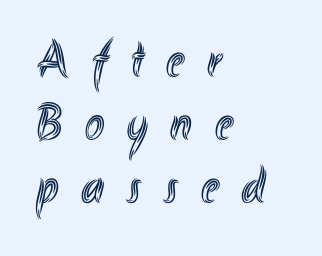
The image shows 52 px condensed type; set left-aligned, line spacing 1.21x, unusually wide letter spacing (+0.44 em), not underlined; a small x-height.
